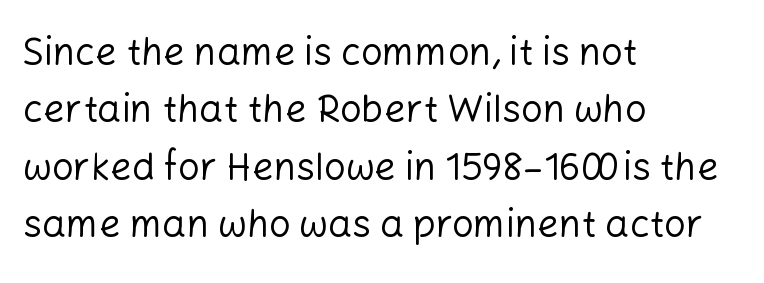
Q: Is the text bold? A: No.
Q: Is the text italic (slanted)? A: No, it is upright.
Q: Is the typeface a serif or a sans-serif typeface? A: Sans-serif.
Q: Is the text underlined? A: No.
Q: How is the paragraph aligned? A: Left-aligned.
Q: Is the spacing between letters normal or unusually wide? A: Normal.
Q: Is the spacing between lines tight, normal or loose? A: Normal.
Q: Width (condensed, normal, or wide)? A: Normal.
Q: Stroke contrast? A: Low.
Q: x-height? A: Medium.
Q: Monospaced? A: No.
